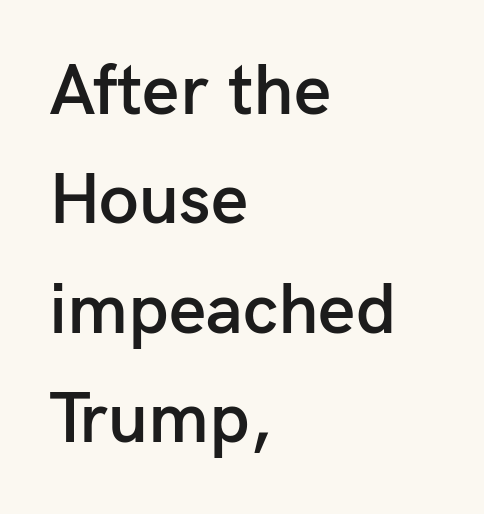
Q: Is the text bold? A: Semi-bold.
Q: Is the text italic (slanted)? A: No, it is upright.
Q: Is the typeface a serif or a sans-serif typeface? A: Sans-serif.
Q: Is the text underlined? A: No.
Q: How is the paragraph aligned? A: Left-aligned.
Q: Is the spacing between letters normal or unusually wide? A: Normal.
Q: Is the spacing between lines tight, normal or loose? A: Normal.
Q: Width (condensed, normal, or wide)? A: Normal.
Q: Stroke contrast? A: Low.
Q: x-height? A: Medium.
Q: Monospaced? A: No.
